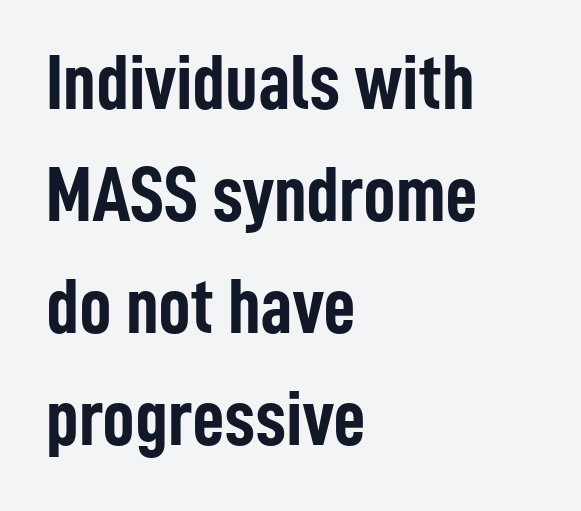
The image shows 80 px semibold, condensed sans-serif type, upright; set left-aligned, normal line spacing (1.4x), normal letter spacing, not underlined; low stroke contrast and a medium x-height.
